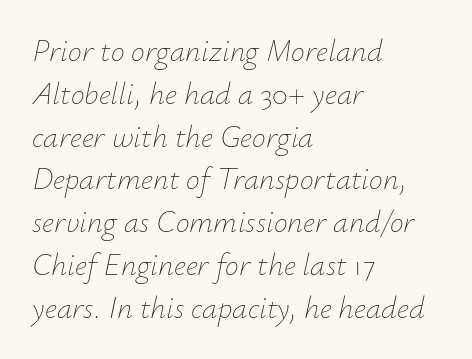
{"italic": "yes", "lean": "right", "slant_degrees": 12, "bold": "no", "weight": "thin", "width": "normal", "stroke_contrast": "low", "x_height": "small", "monospaced": "no", "underline": "no", "align": "left", "line_spacing": "normal", "line_spacing_ratio": 1.38, "letter_spacing": "normal", "letter_spacing_em": 0.0, "glyph_px": 31}
